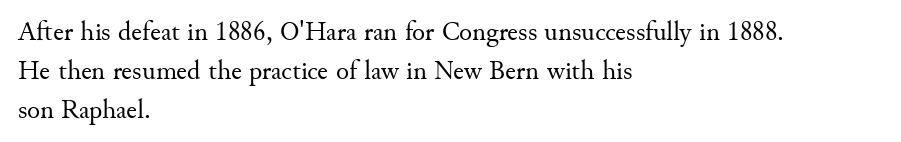
The image shows 27 px text type, upright; set left-aligned, normal line spacing (1.44x), normal letter spacing, not underlined.
